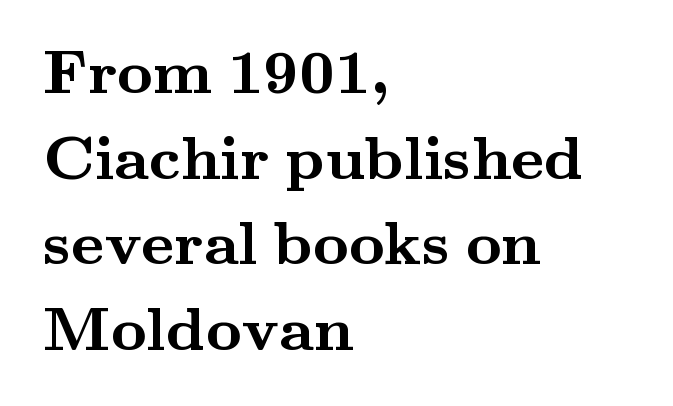
{"serif": "yes", "italic": "no", "bold": "yes", "weight": "semibold", "width": "wide", "stroke_contrast": "medium", "x_height": "small", "monospaced": "no", "underline": "no", "align": "left", "line_spacing": "normal", "line_spacing_ratio": 1.38, "letter_spacing": "normal", "letter_spacing_em": 0.0, "glyph_px": 62}
